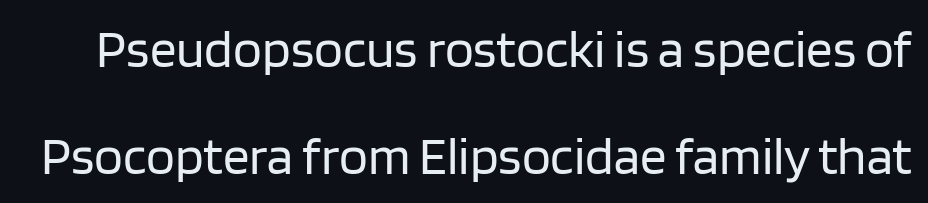
Descenders hang freely into open space. Weight: regular or lighter. Regarding leading, the lines here are spaced well apart. If you drew a line through each stem, it would be perfectly vertical. The face used here is proportionally spaced, like ordinary book or web type. This rendering employs a face without finishing strokes, i.e., a sans-serif.
